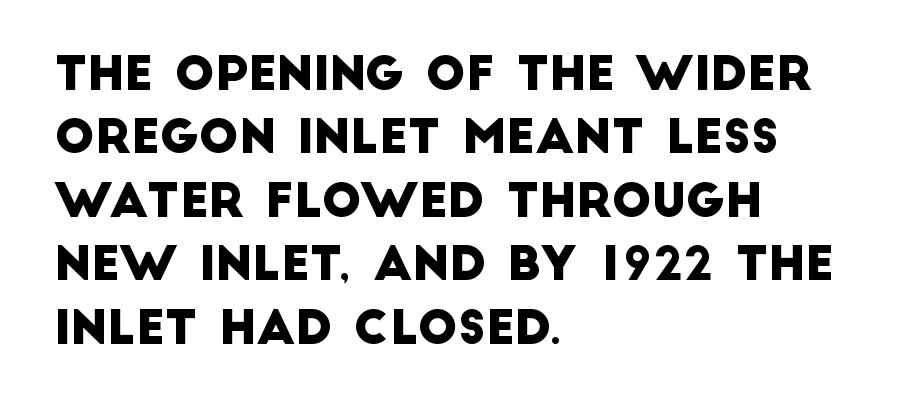
Q: Is the typeface a serif or a sans-serif typeface? A: Sans-serif.
Q: Is the text underlined? A: No.
Q: How is the paragraph aligned? A: Left-aligned.
Q: Is the spacing between letters normal or unusually wide? A: Normal.
Q: Is the spacing between lines tight, normal or loose? A: Normal.
Q: Width (condensed, normal, or wide)? A: Normal.
Q: Stroke contrast? A: Low.
Q: x-height? A: Large.
Q: Monospaced? A: No.
